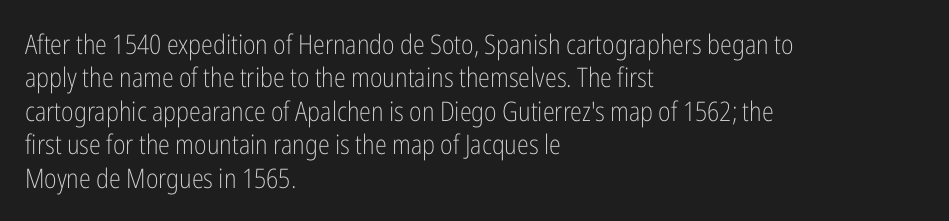
No letter is thick-stroked: the sample isn't bold. This rendering leaves character spacing at its baseline value. A bare baseline throughout the passage. Line beginnings align vertically; line endings do not. This sample uses an upright cut, with every glyph sitting square on the baseline.
